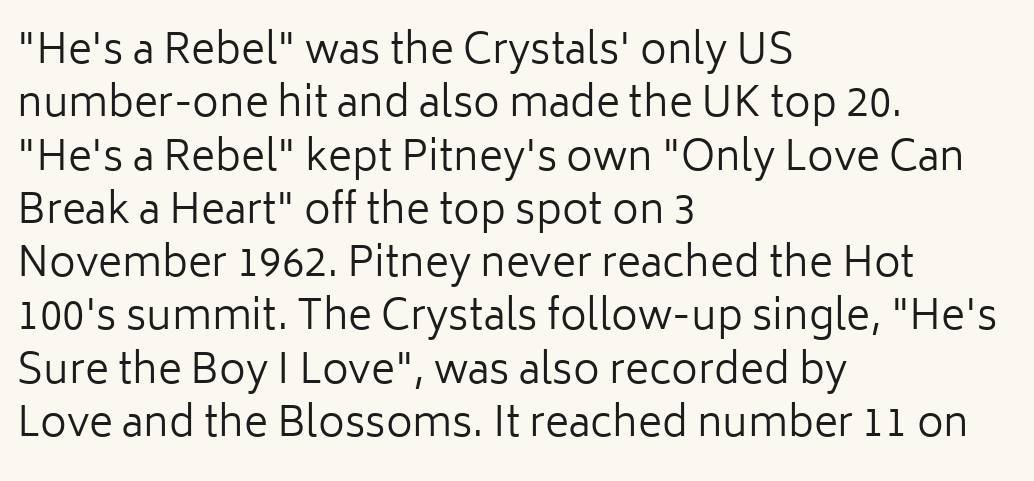
In terms of posture, this sample is upright. One glance says typical: line gaps are just what's usual. Type without underlining. The passage is arranged the way most books set body copy — flush left. This sample uses plain, unmodified letter spacing. Weight class: somewhere from thin through regular.
